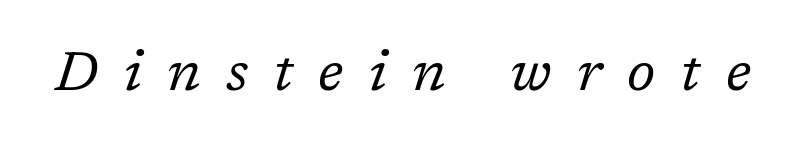
The image shows 56 px regular-weight serif type, italic (leaning right); set unusually wide letter spacing (+0.45 em), not underlined; low stroke contrast and a medium x-height.
